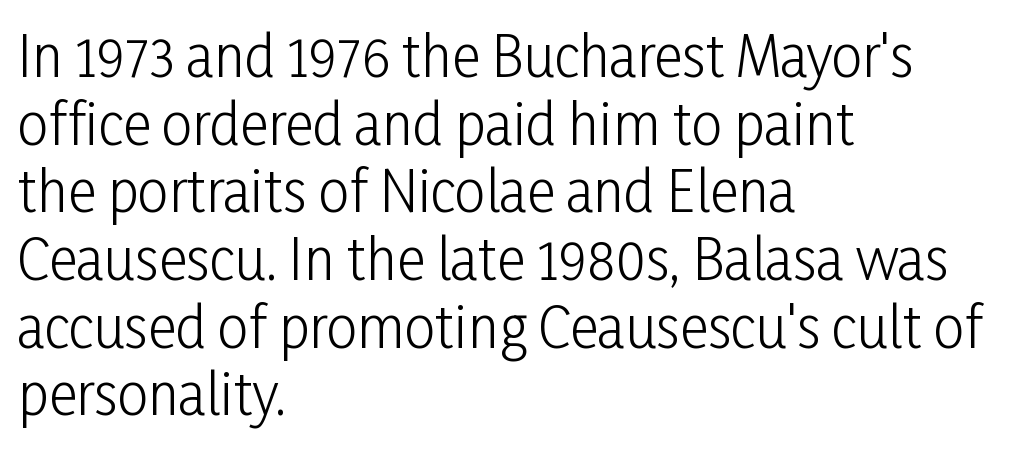
The image shows 55 px light, condensed sans-serif type, upright; set left-aligned, line spacing 1.23x, normal letter spacing, not underlined; low stroke contrast and a medium x-height.
